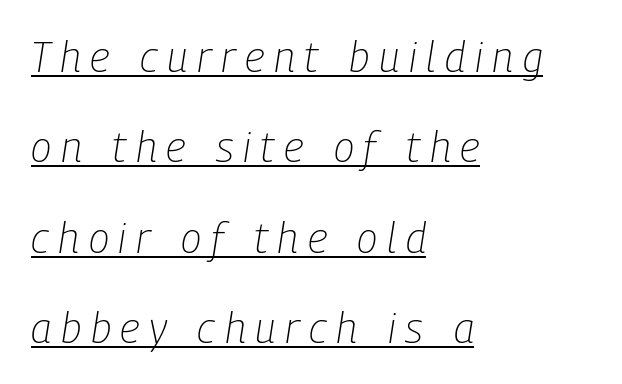
Students, note that the glyphs here are deliberately spaced far apart. Airy leading. Is this a fixed-width face? No — the glyphs have proportional, varying widths. The letterforms sit at book weight or below. Students, observe the line beneath the letters — that is underlining.
